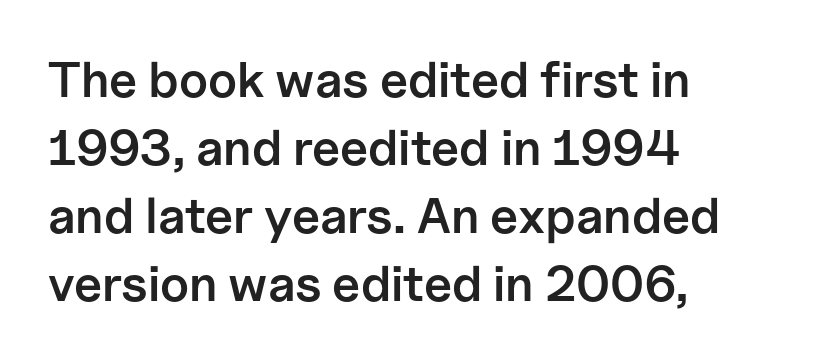
Q: Is the text bold? A: Semi-bold.
Q: Is the text italic (slanted)? A: No, it is upright.
Q: Is the typeface a serif or a sans-serif typeface? A: Sans-serif.
Q: Is the text underlined? A: No.
Q: How is the paragraph aligned? A: Left-aligned.
Q: Is the spacing between letters normal or unusually wide? A: Normal.
Q: Is the spacing between lines tight, normal or loose? A: Normal.
Q: Width (condensed, normal, or wide)? A: Normal.
Q: Stroke contrast? A: Low.
Q: x-height? A: Medium.
Q: Monospaced? A: No.
